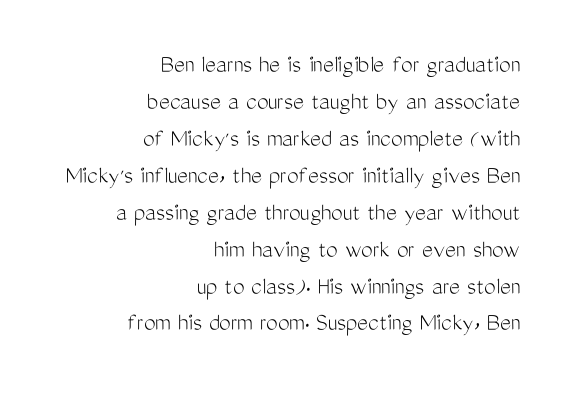
{"italic": "no", "bold": "no", "underline": "no", "align": "right", "line_spacing": "normal", "line_spacing_ratio": 1.42, "letter_spacing": "normal", "letter_spacing_em": 0.0, "glyph_px": 26}
